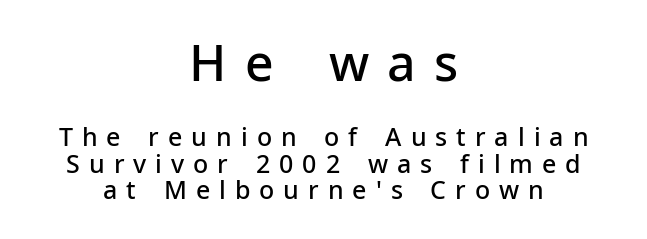
Q: Is the text bold? A: Semi-bold.
Q: Is the text italic (slanted)? A: No, it is upright.
Q: Is the typeface a serif or a sans-serif typeface? A: Sans-serif.
Q: Is the text underlined? A: No.
Q: How is the paragraph aligned? A: Centered.
Q: Is the spacing between letters normal or unusually wide? A: Unusually wide.
Q: Is the spacing between lines tight, normal or loose? A: Tight.
Q: Which block of text is set in a larger size, the first (top) or the second (bottom)? A: The first (top) one.
Q: Width (condensed, normal, or wide)? A: Normal.
Q: Stroke contrast? A: Low.
Q: x-height? A: Medium.
Q: Monospaced? A: No.
